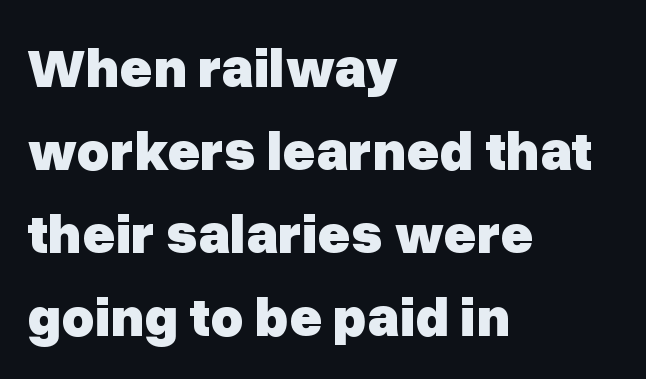
The characters display no serif detailing; their extremities are plain. Leading matches the norm, producing a regular column. The foot of each line stays bare and open. The letters advance in unequal steps, a hallmark of proportional type.
